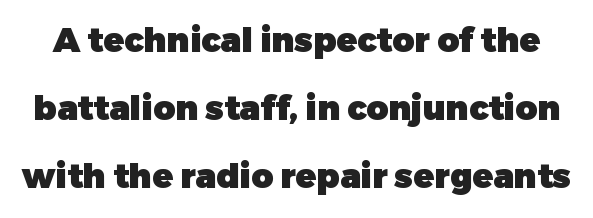
{"serif": "no", "italic": "no", "bold": "yes", "weight": "heavy", "width": "normal", "stroke_contrast": "low", "x_height": "medium", "monospaced": "no", "underline": "no", "line_spacing": "loose", "line_spacing_ratio": 2.0, "letter_spacing": "normal", "letter_spacing_em": 0.0, "glyph_px": 34}
